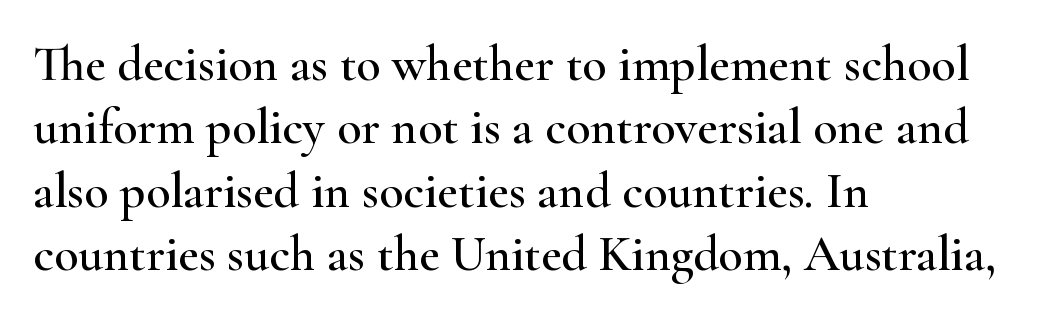
Q: Is the text italic (slanted)? A: No, it is upright.
Q: Is the typeface a serif or a sans-serif typeface? A: Serif.
Q: Is the text underlined? A: No.
Q: How is the paragraph aligned? A: Left-aligned.
Q: Is the spacing between letters normal or unusually wide? A: Normal.
Q: Is the spacing between lines tight, normal or loose? A: Normal.
Q: Width (condensed, normal, or wide)? A: Wide.
Q: Stroke contrast? A: High.
Q: x-height? A: Small.
Q: Monospaced? A: No.
